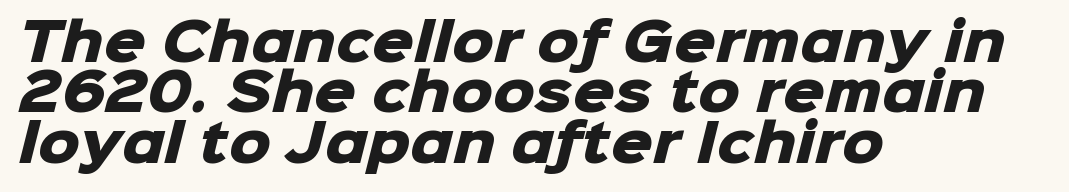
Q: Is the text bold? A: Yes.
Q: Is the typeface a serif or a sans-serif typeface? A: Sans-serif.
Q: Is the text underlined? A: No.
Q: How is the paragraph aligned? A: Left-aligned.
Q: Is the spacing between letters normal or unusually wide? A: Normal.
Q: Is the spacing between lines tight, normal or loose? A: Tight.
Q: Width (condensed, normal, or wide)? A: Normal.
Q: Stroke contrast? A: Low.
Q: x-height? A: Medium.
Q: Monospaced? A: No.
